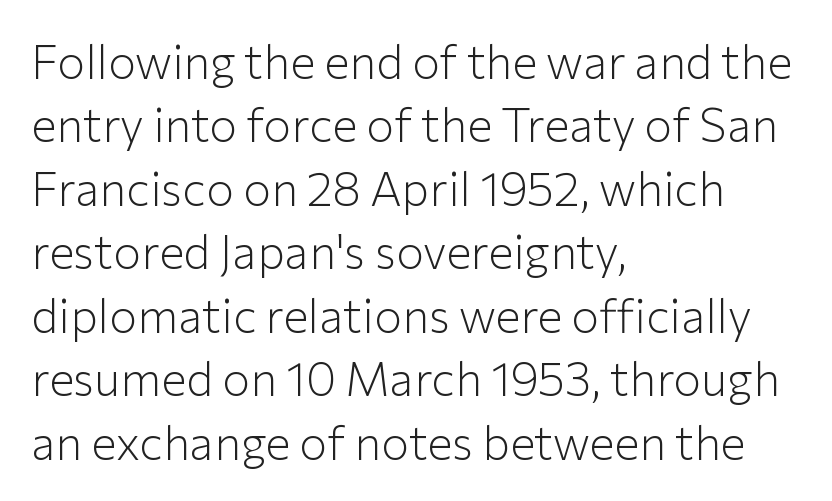
{"serif": "no", "italic": "no", "bold": "no", "weight": "light", "width": "normal", "stroke_contrast": "low", "x_height": "medium", "monospaced": "no", "underline": "no", "align": "left", "line_spacing": "normal", "line_spacing_ratio": 1.35, "letter_spacing": "normal", "letter_spacing_em": 0.0, "glyph_px": 47}
